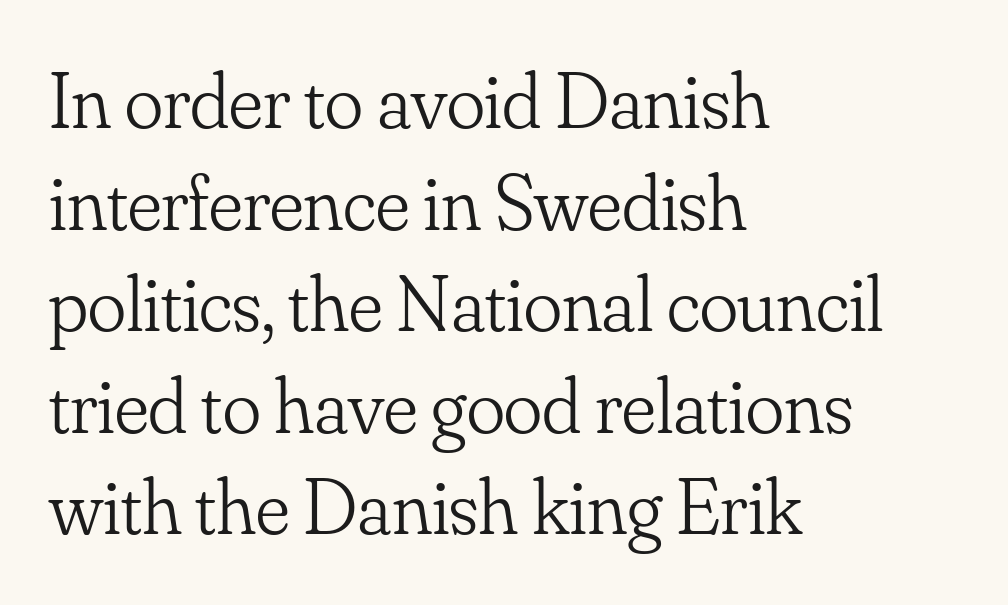
{"serif": "yes", "italic": "no", "bold": "no", "weight": "light", "width": "normal", "stroke_contrast": "low", "x_height": "small", "monospaced": "no", "underline": "no", "align": "left", "line_spacing": "normal", "line_spacing_ratio": 1.27, "letter_spacing": "normal", "letter_spacing_em": 0.0, "glyph_px": 80}
